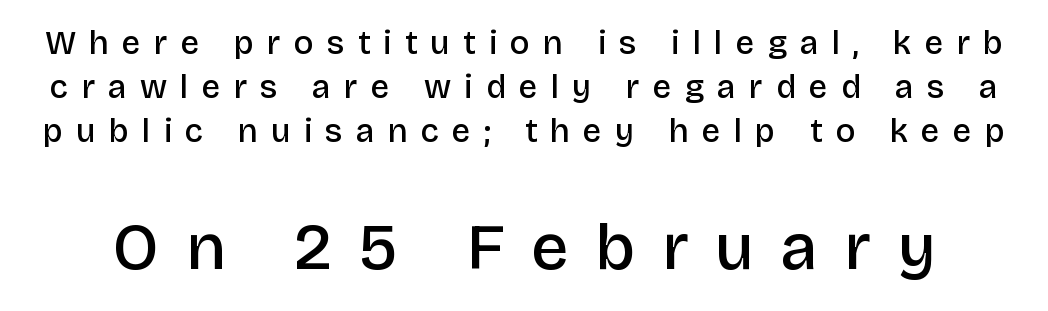
Q: Is the text bold? A: Semi-bold.
Q: Is the text italic (slanted)? A: No, it is upright.
Q: Is the typeface a serif or a sans-serif typeface? A: Sans-serif.
Q: Is the text underlined? A: No.
Q: Is the spacing between letters normal or unusually wide? A: Unusually wide.
Q: Is the spacing between lines tight, normal or loose? A: Normal.
Q: Which block of text is set in a larger size, the first (top) or the second (bottom)? A: The second (bottom) one.
Q: Width (condensed, normal, or wide)? A: Normal.
Q: Stroke contrast? A: Low.
Q: x-height? A: Large.
Q: Monospaced? A: No.
